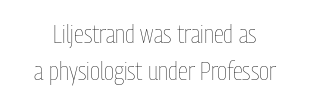
How would I describe the line gaps? Plain and ordinary. Stems here are at most as thick as an everyday book face. Does extra space separate the letters? No, they use regular spacing. Rule under the text: the space is simply empty. Characters remain perfectly vertical along every line.
